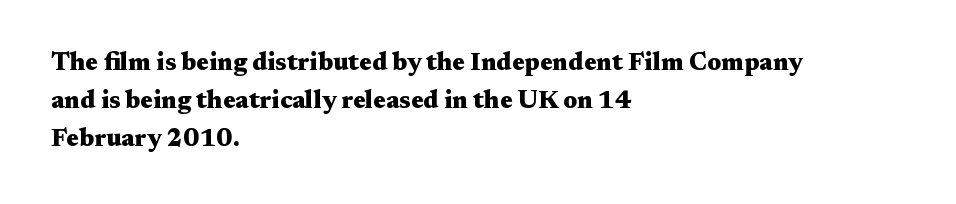
Leftover space on each line is placed entirely after the last word. Normally led — the rows are evenly, conventionally spaced. Type without underlining. Here the glyphs are tracked normally, forming tight word shapes.
